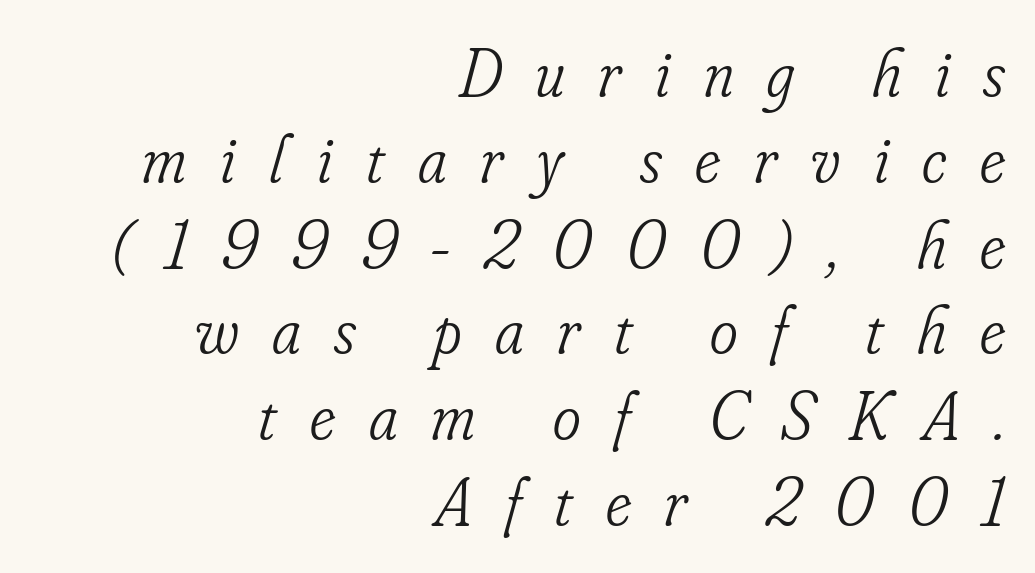
The image shows 67 px light, condensed serif type, italic (leaning right); set right-aligned, normal line spacing (1.28x), unusually wide letter spacing (+0.5 em), not underlined; low stroke contrast and a small x-height.
